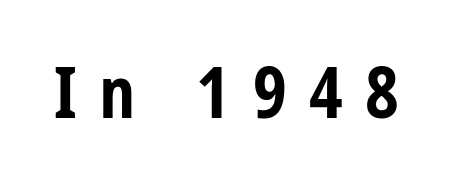
Q: Is the text bold? A: Yes.
Q: Is the text italic (slanted)? A: No, it is upright.
Q: Is the typeface a serif or a sans-serif typeface? A: Sans-serif.
Q: Is the text underlined? A: No.
Q: Is the spacing between letters normal or unusually wide? A: Unusually wide.
Q: Width (condensed, normal, or wide)? A: Condensed.
Q: Stroke contrast? A: Low.
Q: x-height? A: Large.
Q: Monospaced? A: No.
